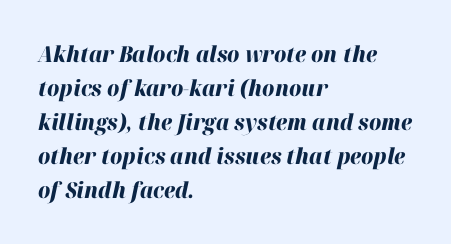
{"italic": "yes", "lean": "right", "slant_degrees": 12, "bold": "yes", "underline": "no", "align": "left", "line_spacing": "normal", "line_spacing_ratio": 1.55, "letter_spacing": "normal", "letter_spacing_em": 0.0, "glyph_px": 22}
